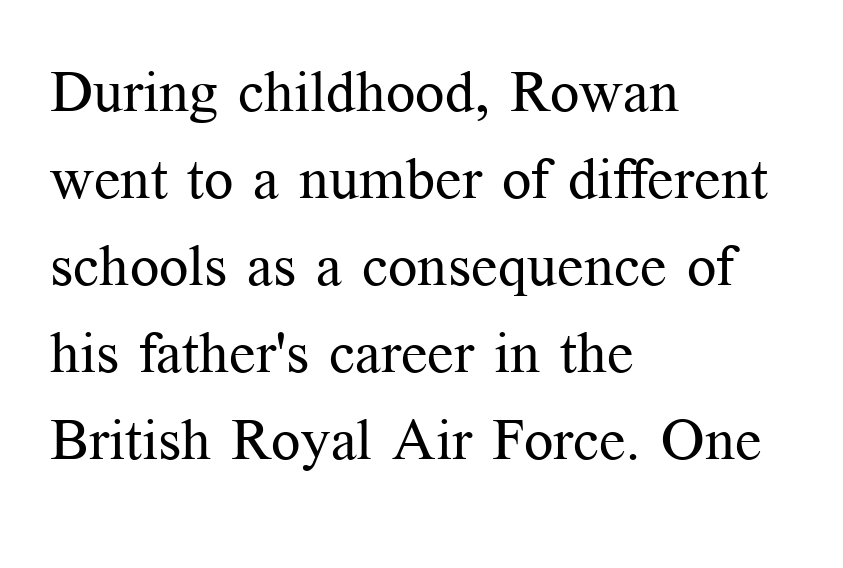
Q: Is the text bold? A: No.
Q: Is the text italic (slanted)? A: No, it is upright.
Q: Is the typeface a serif or a sans-serif typeface? A: Serif.
Q: Is the text underlined? A: No.
Q: How is the paragraph aligned? A: Left-aligned.
Q: Is the spacing between letters normal or unusually wide? A: Normal.
Q: Is the spacing between lines tight, normal or loose? A: Normal.
Q: Width (condensed, normal, or wide)? A: Normal.
Q: Stroke contrast? A: Medium.
Q: x-height? A: Medium.
Q: Monospaced? A: No.
